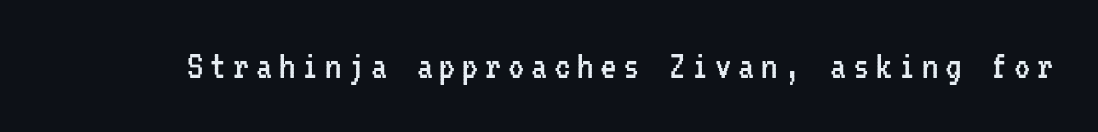
Quick note: underline off. Vertical strokes here are truly vertical. Each letter, wide or thin by design, is forced into the same width here. Is the stroke heavy? The answer is a plain regular-or-lighter. The designer went with a sans here, leaving each stem footless.
